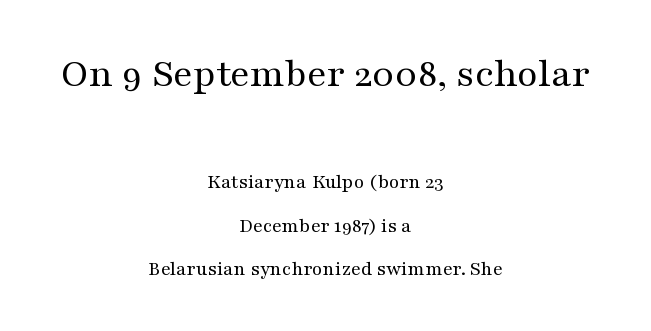
I'd call this a serif setting — the letters wear small feet. These lines were composed using upright roman letters. The zone under the glyphs is completely vacant. Think of a printed novel: that variable character pitch is what you see here. A great deal of white space separates one row of letters from the next.
